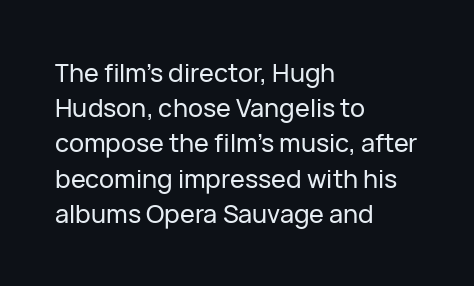
Posture: straight, roman, zero tilt. This rendering uses left alignment, leaving the right contour irregular. This sample keeps an unexceptional amount of space between lines. Bare-footed words on every line.
